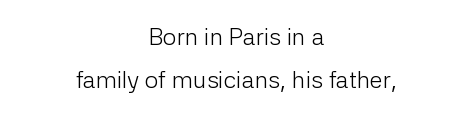
The image shows 24 px text type, upright; set centered, line spacing 1.78x, normal letter spacing, not underlined.
